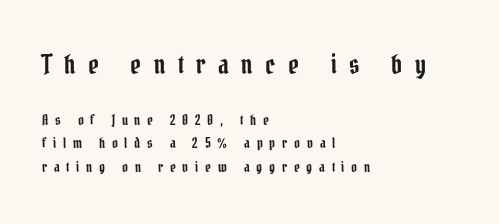
Q: Is the text italic (slanted)? A: No, it is upright.
Q: Is the text underlined? A: No.
Q: How is the paragraph aligned? A: Left-aligned.
Q: Is the spacing between letters normal or unusually wide? A: Unusually wide.
Q: Is the spacing between lines tight, normal or loose? A: Normal.
Q: Which block of text is set in a larger size, the first (top) or the second (bottom)? A: The first (top) one.
